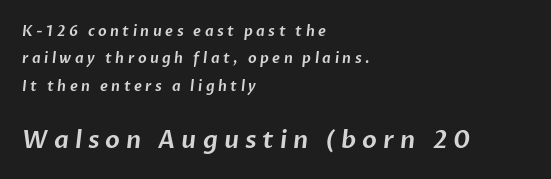
Of the two passages, the one underneath uses the larger point size. The gap between lines stays unmarked. Interline gaps are noticeably wide in this sample. The lines are quadded left. Display-style spreading of the glyphs; the letterfit is very open.
